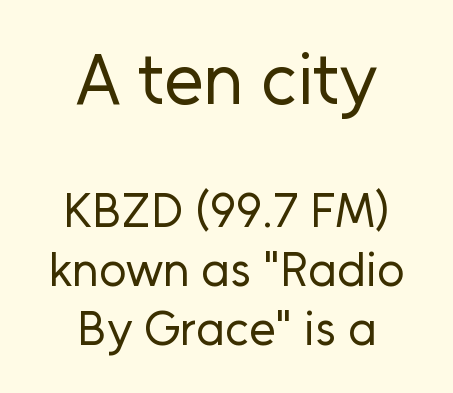
Q: Is the text bold? A: No.
Q: Is the text italic (slanted)? A: No, it is upright.
Q: Is the typeface a serif or a sans-serif typeface? A: Sans-serif.
Q: Is the text underlined? A: No.
Q: How is the paragraph aligned? A: Centered.
Q: Is the spacing between letters normal or unusually wide? A: Normal.
Q: Which block of text is set in a larger size, the first (top) or the second (bottom)? A: The first (top) one.
Q: Width (condensed, normal, or wide)? A: Normal.
Q: Stroke contrast? A: Low.
Q: x-height? A: Medium.
Q: Monospaced? A: No.
